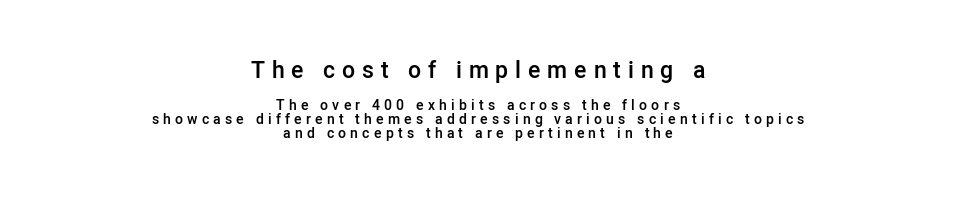
{"italic": "no", "bold": "semi", "underline": "no", "align": "center", "line_spacing": "tight", "line_spacing_ratio": 1.02, "letter_spacing": "wide", "letter_spacing_em": 0.3, "larger_block": "first", "size_ratio": 1.64, "glyph_px": 23}
